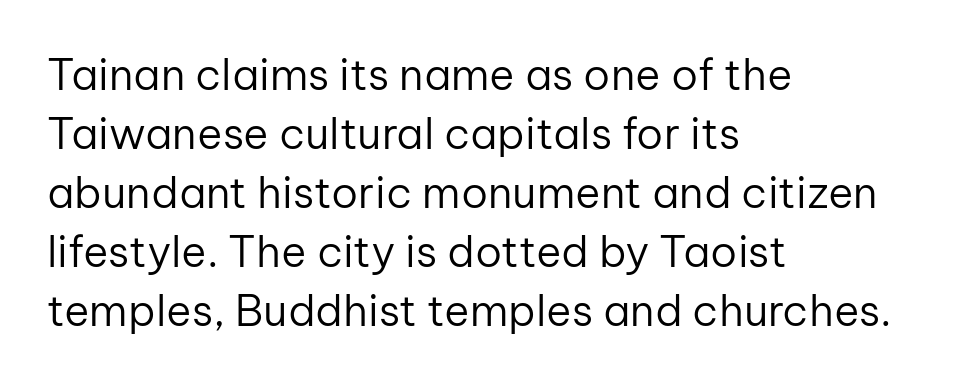
The image shows 43 px regular-weight sans-serif type, upright; set left-aligned, normal line spacing (1.37x), normal letter spacing, not underlined; low stroke contrast and a medium x-height.
